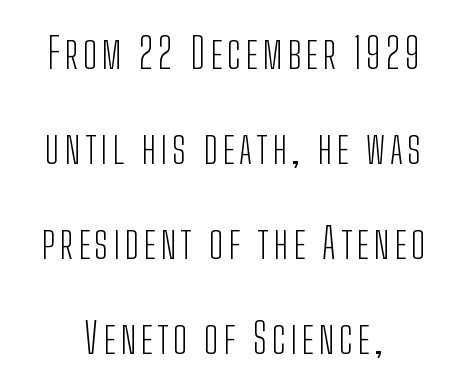
Q: Is the text bold? A: No.
Q: Is the text italic (slanted)? A: No, it is upright.
Q: Is the typeface a serif or a sans-serif typeface? A: Sans-serif.
Q: Is the text underlined? A: No.
Q: How is the paragraph aligned? A: Centered.
Q: Is the spacing between lines tight, normal or loose? A: Loose.
Q: Width (condensed, normal, or wide)? A: Condensed.
Q: Stroke contrast? A: Low.
Q: x-height? A: Medium.
Q: Monospaced? A: No.
